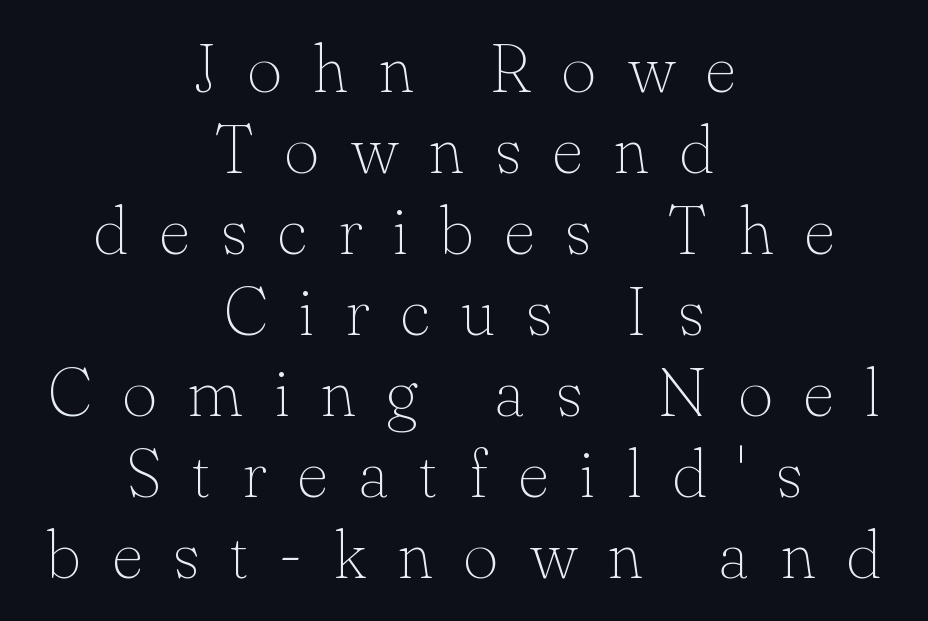
The string is rendered with underlining switched off. In terms of letterspacing, this is a distinctly airy, spread setting. The letters stand straight up with perfectly vertical stems. Each letter keeps its own natural width here, so spacing adapts to shape.
